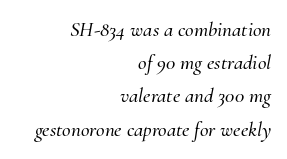
{"italic": "yes", "lean": "right", "slant_degrees": 10, "underline": "no", "align": "right", "line_spacing": "normal", "line_spacing_ratio": 1.58, "letter_spacing": "normal", "letter_spacing_em": 0.0, "glyph_px": 21}
